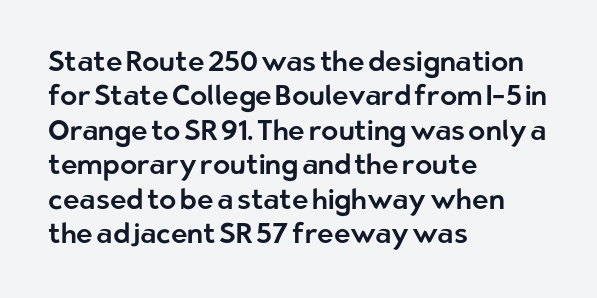
Compared with typical body copy, the letter spacing here is the same. The rendering shows plain stroke endings on the letterforms — a sans-serif design. You could not count columns in this text — the font is proportionally spaced. The compositor pushed each line to the left boundary. Upright lettering throughout. Quick note: underline off.
